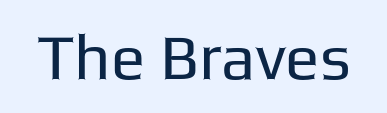
Standard letterfit; no display-style spreading of the glyphs. Nothing sits at the stroke ends, so this counts as sans-serif. Each row of text sits above clean, open space. Weight: not bold — regular or lighter.
